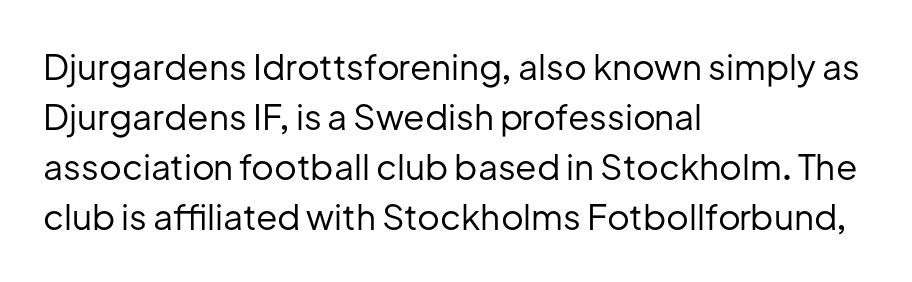
The image shows 35 px regular-weight sans-serif type, upright; set left-aligned, normal line spacing (1.43x), normal letter spacing, not underlined; low stroke contrast and a medium x-height.
